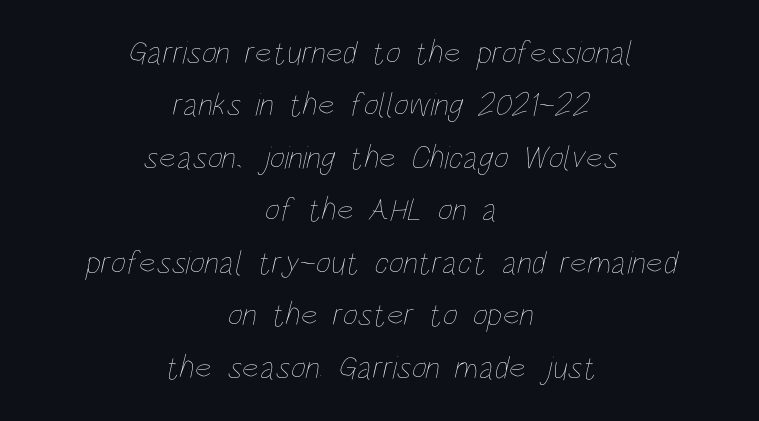
Words appear dense and cohesive because spacing is normal. The letters advance in unequal steps, a hallmark of proportional type. Vertically, the passage feels balanced, rows spaced as you'd expect. These lines are centered, leaving both edges ragged. Weight: in the light-to-regular range.
